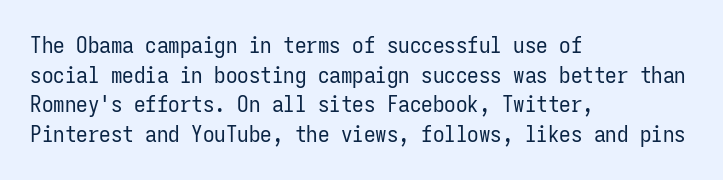
{"italic": "no", "bold": "no", "underline": "no", "align": "left", "line_spacing": "normal", "line_spacing_ratio": 1.29, "letter_spacing": "normal", "letter_spacing_em": 0.0, "glyph_px": 23}
